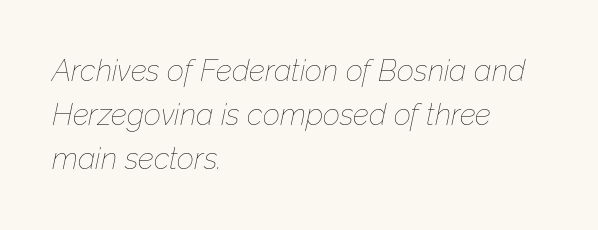
Q: Is the text bold? A: No.
Q: Is the text italic (slanted)? A: Yes, it leans right by about 12 degrees.
Q: Is the text underlined? A: No.
Q: How is the paragraph aligned? A: Left-aligned.
Q: Is the spacing between letters normal or unusually wide? A: Normal.
Q: Is the spacing between lines tight, normal or loose? A: Normal.
Q: Width (condensed, normal, or wide)? A: Normal.
Q: Stroke contrast? A: Low.
Q: x-height? A: Medium.
Q: Monospaced? A: No.
